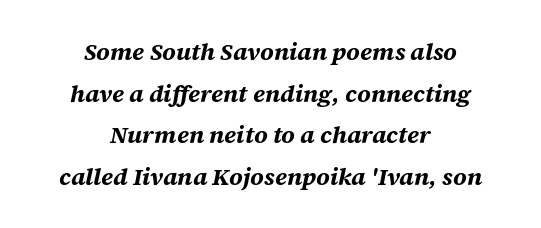
The whole block is typeset with a tilt. Strokes here are thick enough to call this a true bold. Each row of text sits above clean, open space. The rendering positions every line midway between the sides.
